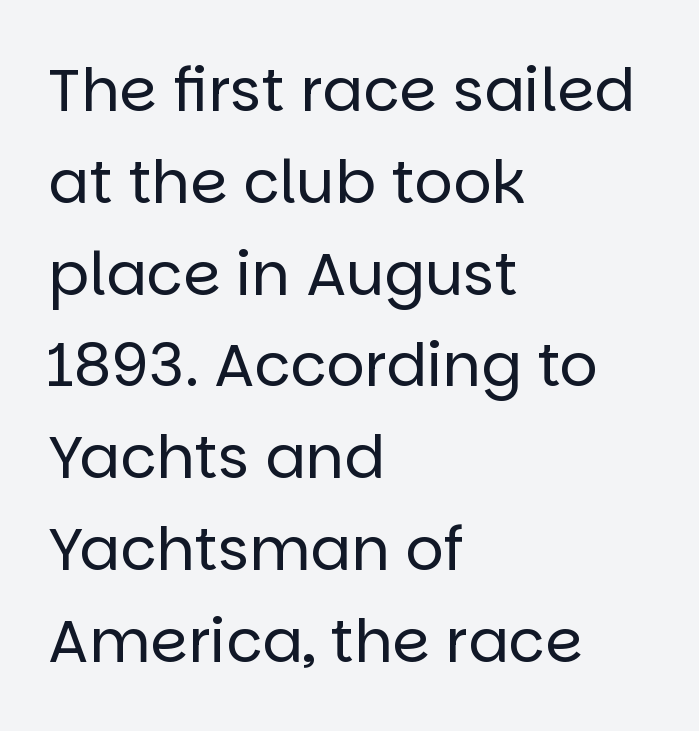
{"serif": "no", "italic": "no", "bold": "no", "weight": "regular", "width": "normal", "stroke_contrast": "low", "x_height": "large", "monospaced": "no", "underline": "no", "align": "left", "line_spacing": "normal", "line_spacing_ratio": 1.53, "letter_spacing": "normal", "letter_spacing_em": 0.0, "glyph_px": 60}
